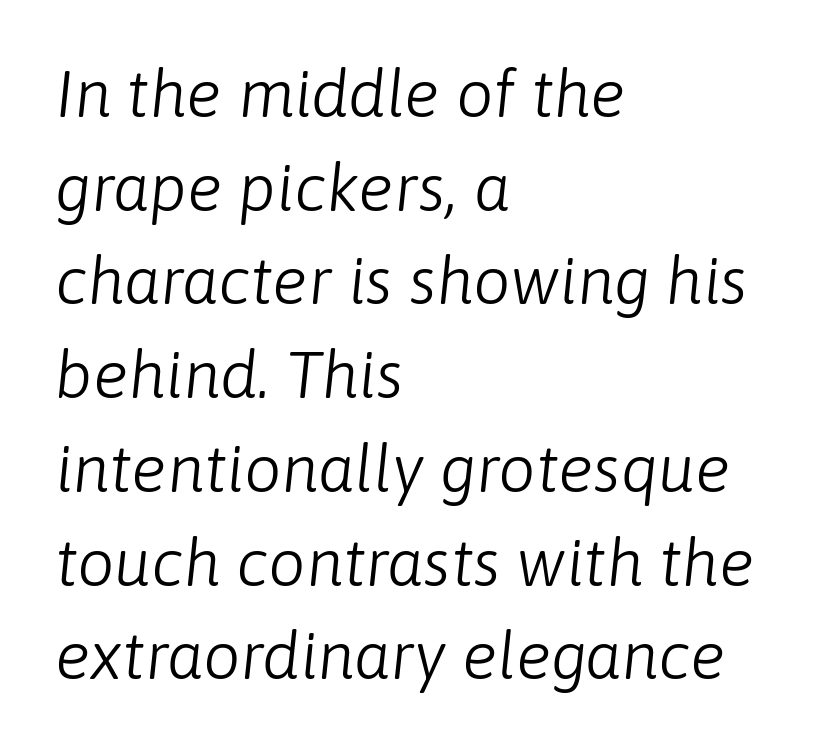
The image shows 66 px light type, italic (leaning right); set left-aligned, normal line spacing (1.42x), normal letter spacing, not underlined; low stroke contrast and a medium x-height.
